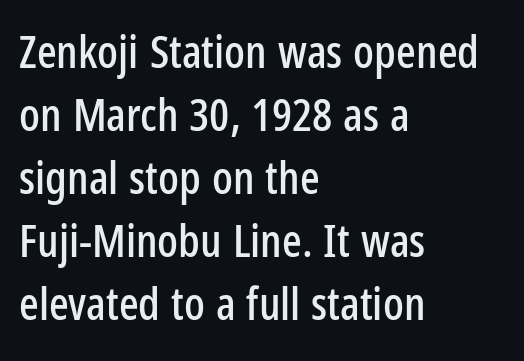
Tracking here is standard; glyphs follow each other at the usual distance. Beneath every word, the page is bare. The leading is moderate, giving the passage an even texture. Varying glyph widths throughout — classic text-font behaviour. Unlike a traditional serif, this face leaves its strokes unadorned. All the whitespace from short lines collects on the right.
